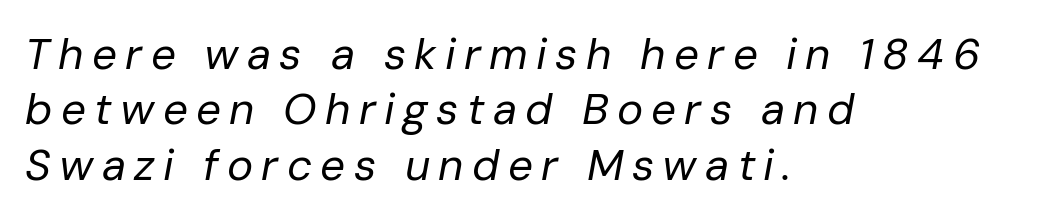
Layout note: lines flush left. The passage shown is typed in a proportional face where columns would drift. The specimen reads as italic at a glance. The letters look calm and open, with moderate or lighter stems.
